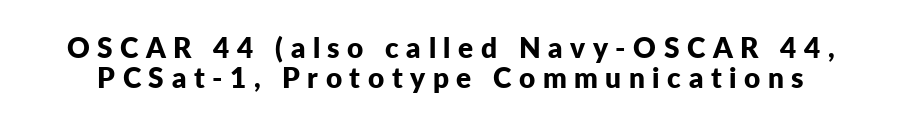
{"serif": "no", "italic": "no", "bold": "yes", "weight": "bold", "width": "normal", "stroke_contrast": "low", "x_height": "medium", "monospaced": "no", "underline": "no", "line_spacing": "tight", "line_spacing_ratio": 1.06, "letter_spacing": "wide", "letter_spacing_em": 0.27, "glyph_px": 28}
